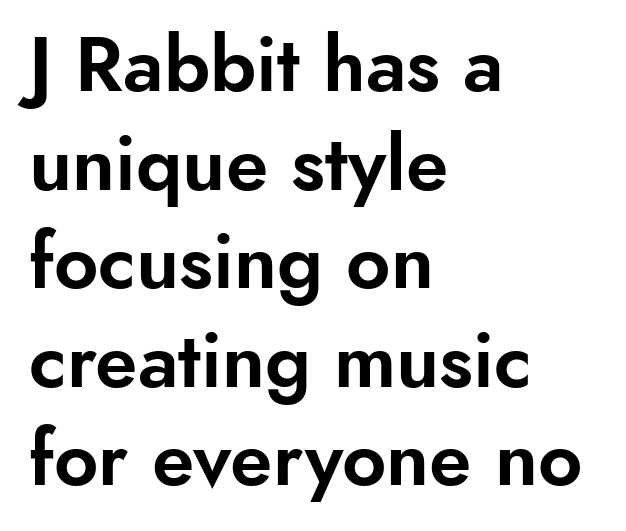
The image shows 77 px sans-serif type, upright; set left-aligned, normal line spacing (1.28x), normal letter spacing, not underlined; low stroke contrast and a small x-height.
